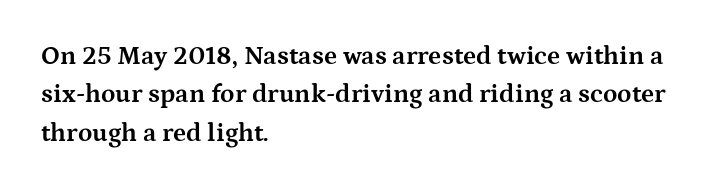
A typesetter would mark this as roman, not italic. Rule under the text: the space is simply empty. Layout note: lines flush left. The designer left line spacing at the default. What weight is shown? A full bold with thick strokes. This sample uses plain, unmodified letter spacing.
